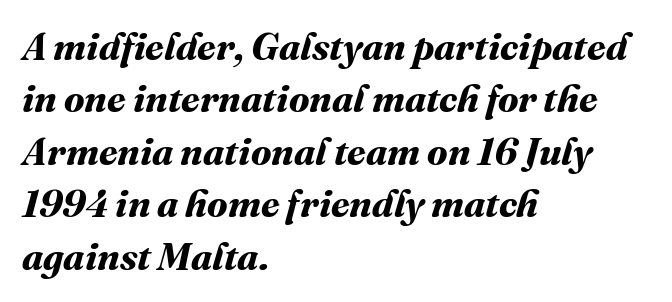
Does the copy run flush right? No — it runs flush left. The tracking reads as untouched default to a designer's eye. Regular leading. The foot of each line stays bare and open.
